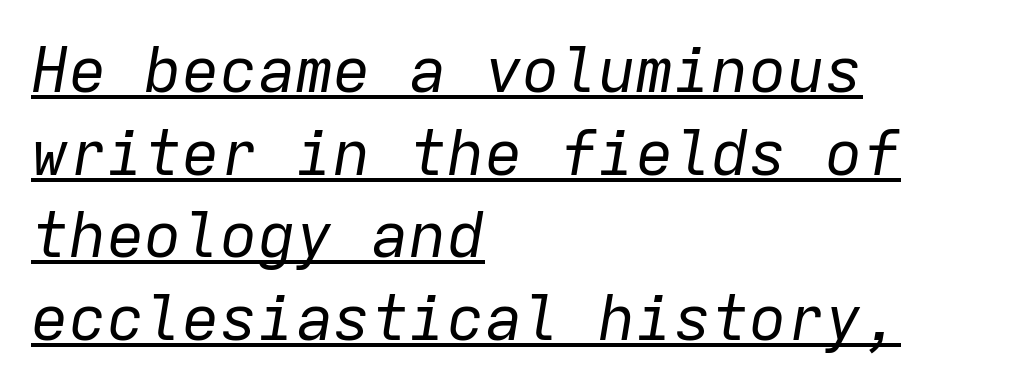
The rendering uses typewriter-style spacing with identical character cells. The letterforms sit shoulder to shoulder at normal distance. The rendering applies a slant to the glyphs. No chunkiness to these letters — they're not bold. Somebody hit Ctrl+U on this one — the words are underlined.
